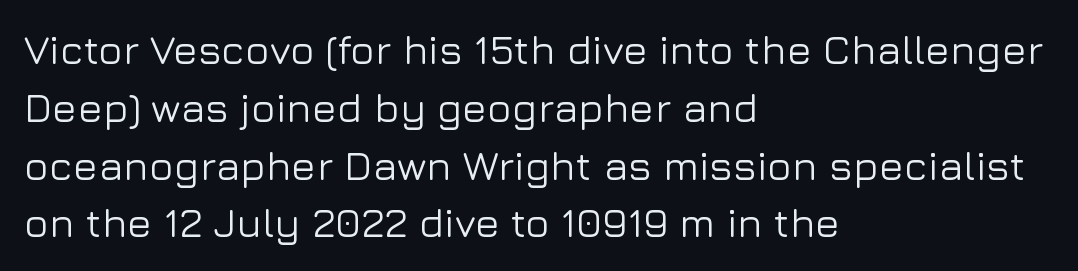
This rendering uses left alignment, leaving the right contour irregular. Words appear dense and cohesive because spacing is normal. This sample uses an upright cut, with every glyph sitting square on the baseline. Interline gaps are of average width in this sample. The face used here is proportionally spaced, like ordinary book or web type. Check where the strokes stop: nothing finishes them off — pure sans.
